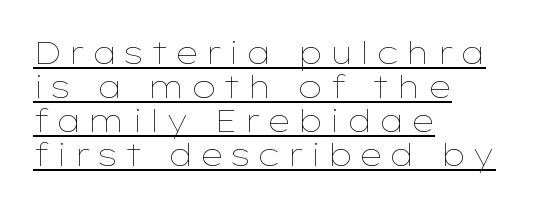
Varying glyph widths throughout — classic text-font behaviour. The setting favours the left margin, as ordinary paragraphs usually do. Posture: upright roman. The characters are drawn with everyday or finer stroke widths. Characters follow at a spacing far wider than the type designer built in.
